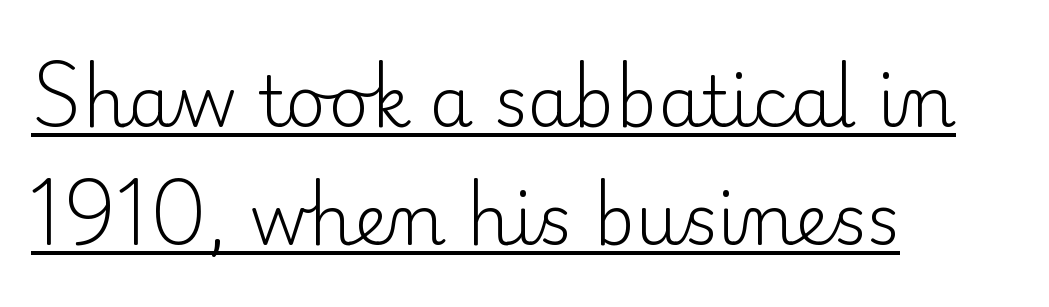
The image shows 70 px light type, upright; set left-aligned, normal line spacing (1.69x), normal letter spacing, underlined; low stroke contrast and a small x-height.
